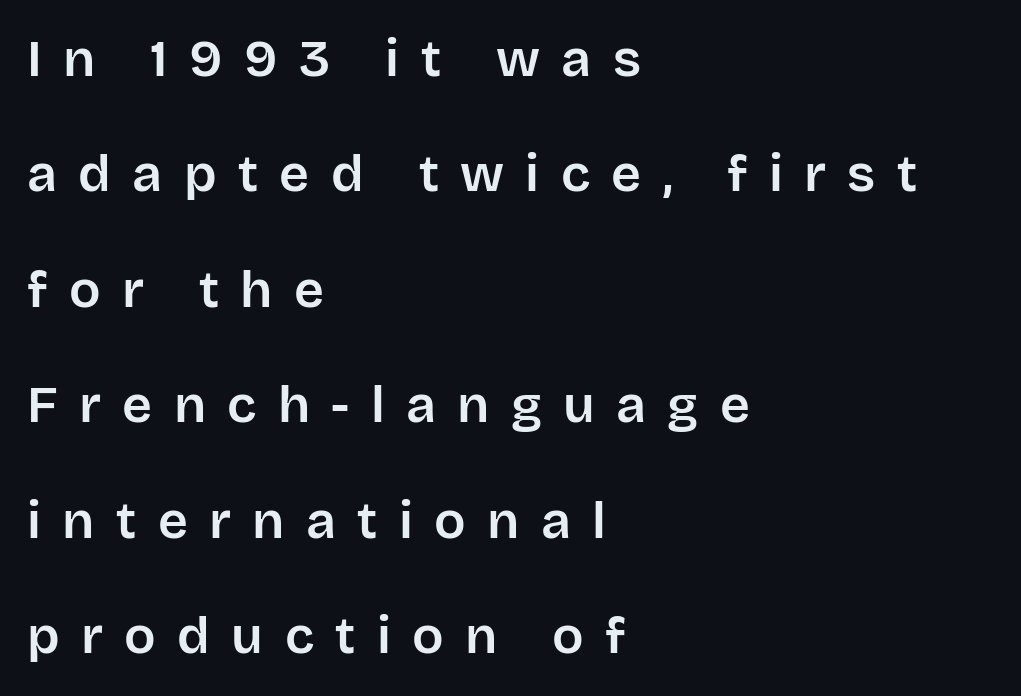
{"serif": "no", "italic": "no", "width": "normal", "stroke_contrast": "low", "x_height": "large", "monospaced": "no", "underline": "no", "align": "left", "line_spacing": "loose", "line_spacing_ratio": 2.22, "letter_spacing": "wide", "letter_spacing_em": 0.41, "glyph_px": 52}
